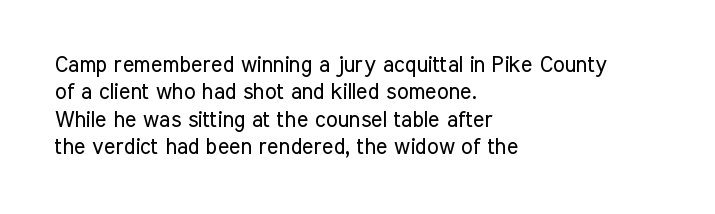
{"italic": "no", "bold": "no", "underline": "no", "align": "left", "line_spacing": "normal", "line_spacing_ratio": 1.25, "letter_spacing": "normal", "letter_spacing_em": 0.0, "glyph_px": 22}
